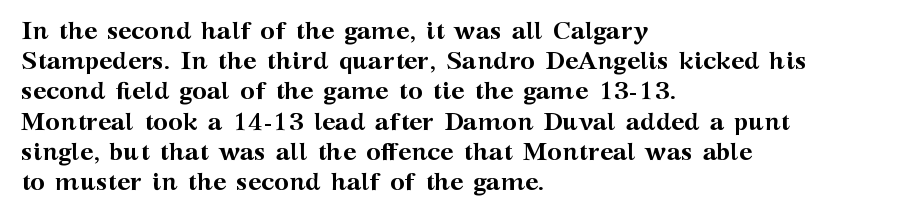
Q: Is the text bold? A: Yes.
Q: Is the text italic (slanted)? A: No, it is upright.
Q: Is the text underlined? A: No.
Q: How is the paragraph aligned? A: Left-aligned.
Q: Is the spacing between letters normal or unusually wide? A: Normal.
